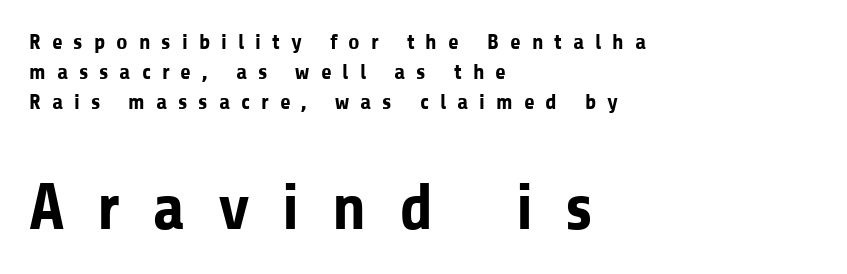
Nope, not italic — everything's standing straight. Font category for this specimen: sans-serif. The letters are spread apart with noticeably loose tracking. Note the varied advance widths — an 'i' is clearly narrower than an 'm'.
